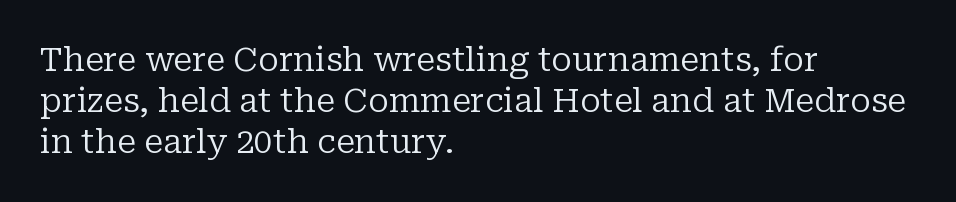
{"serif": "yes", "italic": "no", "bold": "no", "weight": "regular", "width": "normal", "stroke_contrast": "low", "x_height": "medium", "monospaced": "no", "underline": "no", "align": "left", "line_spacing_ratio": 1.24, "letter_spacing": "normal", "letter_spacing_em": 0.0, "glyph_px": 33}
